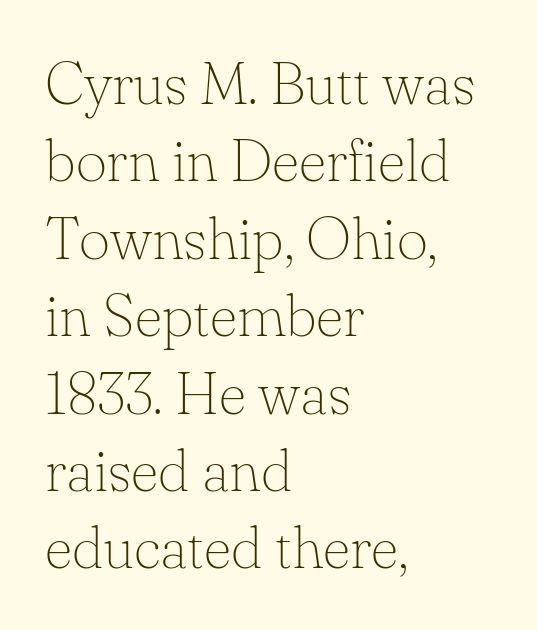
Q: Is the text bold? A: No.
Q: Is the text italic (slanted)? A: No, it is upright.
Q: Is the typeface a serif or a sans-serif typeface? A: Serif.
Q: Is the text underlined? A: No.
Q: How is the paragraph aligned? A: Left-aligned.
Q: Is the spacing between letters normal or unusually wide? A: Normal.
Q: Is the spacing between lines tight, normal or loose? A: Normal.
Q: Width (condensed, normal, or wide)? A: Normal.
Q: Stroke contrast? A: Low.
Q: x-height? A: Small.
Q: Monospaced? A: No.
